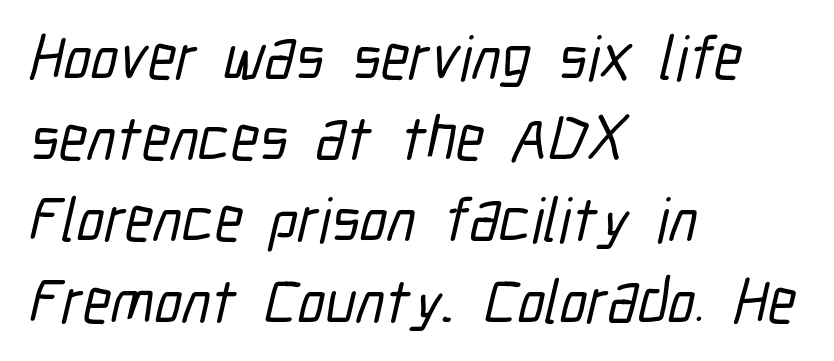
{"serif": "no", "width": "condensed", "stroke_contrast": "low", "x_height": "medium", "monospaced": "no", "underline": "no", "align": "left", "line_spacing": "normal", "line_spacing_ratio": 1.31, "letter_spacing": "normal", "letter_spacing_em": 0.0, "glyph_px": 62}
